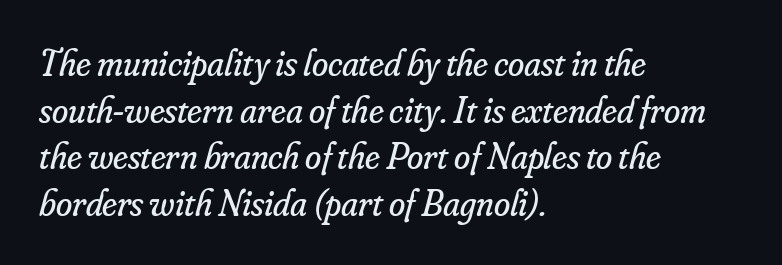
Q: Is the text bold? A: No.
Q: Is the text italic (slanted)? A: Yes, it leans right by about 16 degrees.
Q: Is the typeface a serif or a sans-serif typeface? A: Serif.
Q: Is the text underlined? A: No.
Q: How is the paragraph aligned? A: Left-aligned.
Q: Is the spacing between letters normal or unusually wide? A: Normal.
Q: Is the spacing between lines tight, normal or loose? A: Normal.
Q: Width (condensed, normal, or wide)? A: Normal.
Q: Stroke contrast? A: Low.
Q: x-height? A: Small.
Q: Monospaced? A: No.
